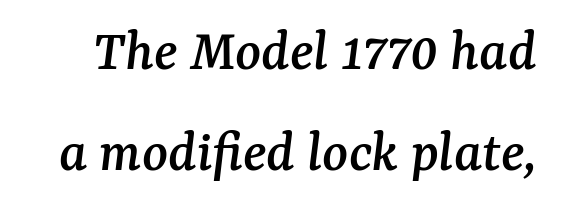
Q: Is the text italic (slanted)? A: Yes, it leans right by about 7 degrees.
Q: Is the typeface a serif or a sans-serif typeface? A: Serif.
Q: Is the text underlined? A: No.
Q: Is the spacing between letters normal or unusually wide? A: Normal.
Q: Is the spacing between lines tight, normal or loose? A: Normal.
Q: Width (condensed, normal, or wide)? A: Normal.
Q: Stroke contrast? A: Medium.
Q: x-height? A: Medium.
Q: Monospaced? A: No.
